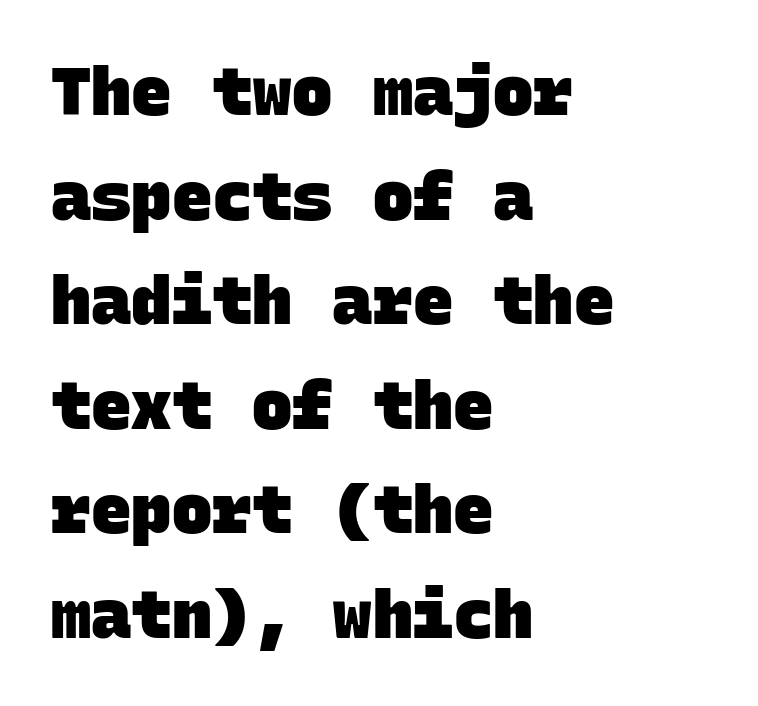
{"serif": "no", "bold": "yes", "weight": "heavy", "width": "normal", "stroke_contrast": "low", "x_height": "large", "monospaced": "yes", "underline": "no", "align": "left", "line_spacing": "normal", "line_spacing_ratio": 1.56, "letter_spacing": "normal", "letter_spacing_em": 0.0, "glyph_px": 67}
